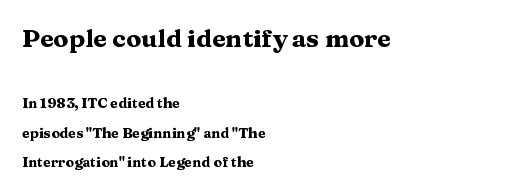
The image shows 25 px bold type, upright; set left-aligned, loose line spacing (2.1x), normal letter spacing, not underlined; the first (top) block is 1.79x larger.
